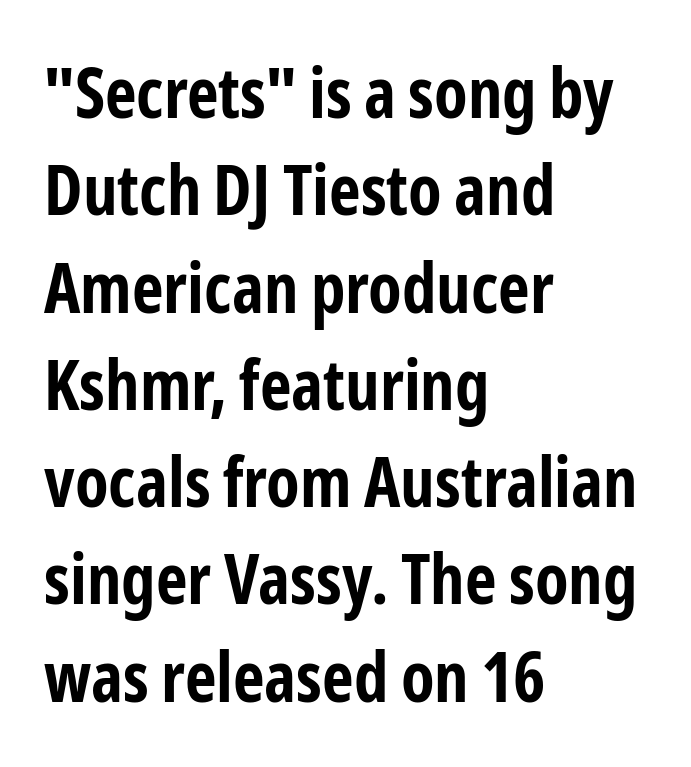
Q: Is the text bold? A: Yes.
Q: Is the text italic (slanted)? A: No, it is upright.
Q: Is the typeface a serif or a sans-serif typeface? A: Sans-serif.
Q: Is the text underlined? A: No.
Q: How is the paragraph aligned? A: Left-aligned.
Q: Is the spacing between letters normal or unusually wide? A: Normal.
Q: Is the spacing between lines tight, normal or loose? A: Normal.
Q: Width (condensed, normal, or wide)? A: Condensed.
Q: Stroke contrast? A: Low.
Q: x-height? A: Medium.
Q: Monospaced? A: No.
